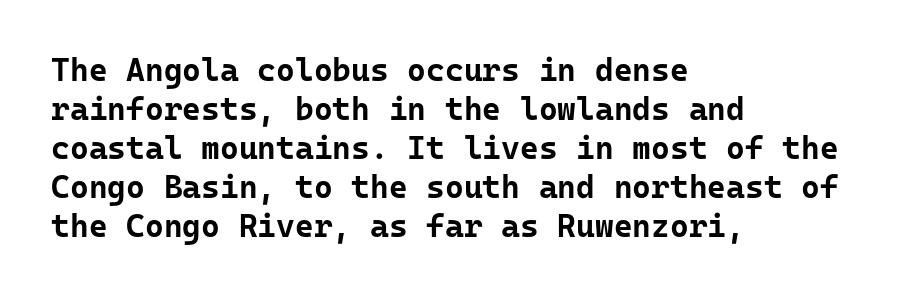
{"serif": "no", "italic": "no", "bold": "yes", "weight": "bold", "width": "normal", "stroke_contrast": "low", "x_height": "medium", "underline": "no", "align": "left", "line_spacing_ratio": 1.22, "letter_spacing": "normal", "letter_spacing_em": 0.0, "glyph_px": 32}
